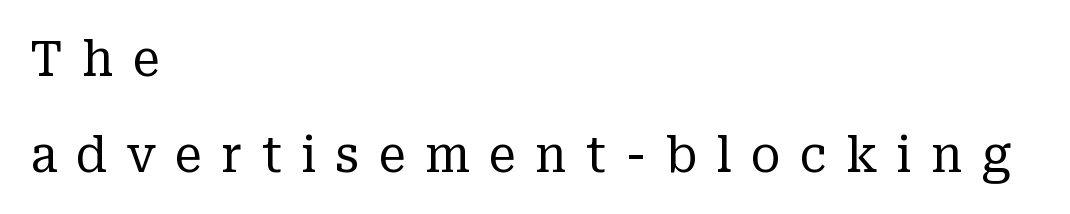
{"serif": "yes", "italic": "no", "bold": "no", "weight": "regular", "width": "normal", "stroke_contrast": "low", "x_height": "medium", "monospaced": "no", "underline": "no", "align": "left", "line_spacing": "loose", "line_spacing_ratio": 1.95, "letter_spacing": "wide", "letter_spacing_em": 0.39, "glyph_px": 49}
